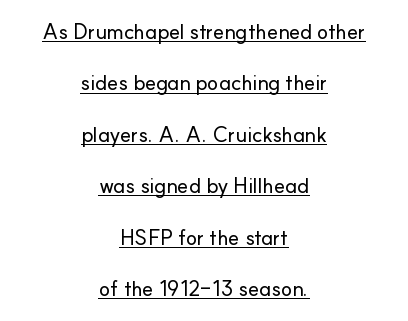
Q: Is the text italic (slanted)? A: No, it is upright.
Q: Is the text underlined? A: Yes.
Q: How is the paragraph aligned? A: Centered.
Q: Is the spacing between letters normal or unusually wide? A: Normal.
Q: Is the spacing between lines tight, normal or loose? A: Loose.
